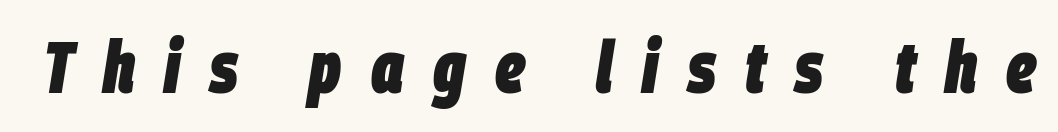
{"italic": "yes", "lean": "right", "slant_degrees": 9, "bold": "yes", "weight": "heavy", "width": "condensed", "stroke_contrast": "low", "x_height": "large", "monospaced": "no", "underline": "no", "letter_spacing": "wide", "letter_spacing_em": 0.4, "glyph_px": 73}
